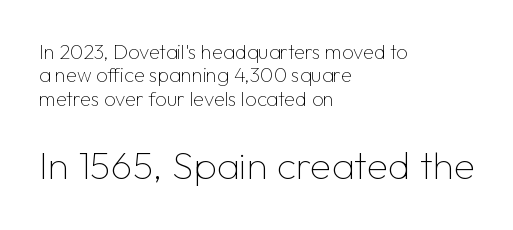
No chunkiness to these letters — they're not bold. Notice how the stems are strictly vertical — no italics here. The lines are quadded left. Stroke terminals: plain, sans-serif. Glyph-to-glyph distance matches everyday printed text. If you squint, the bottom block still reads clearly — it's the larger of the two.
